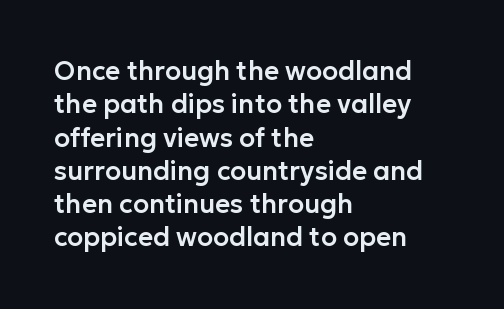
The image shows 26 px text type, upright; set left-aligned, normal line spacing (1.28x), normal letter spacing, not underlined.
